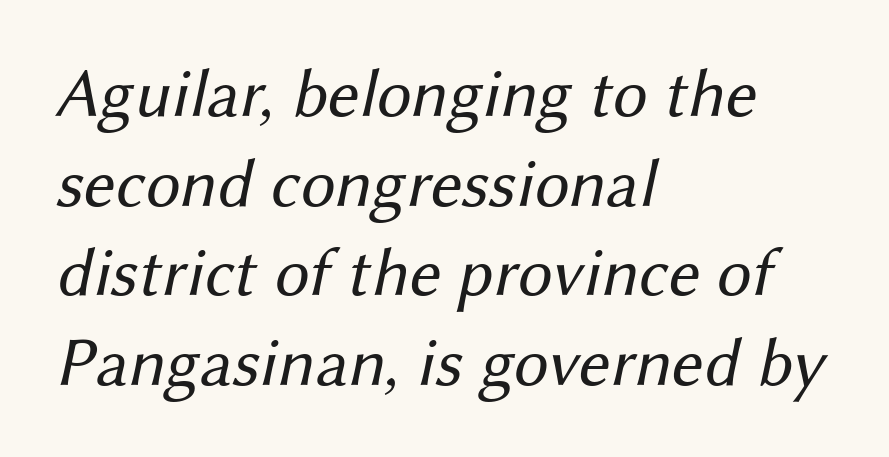
The image shows 69 px regular-weight sans-serif type; set left-aligned, normal line spacing (1.3x), normal letter spacing, not underlined; medium stroke contrast and a medium x-height.
